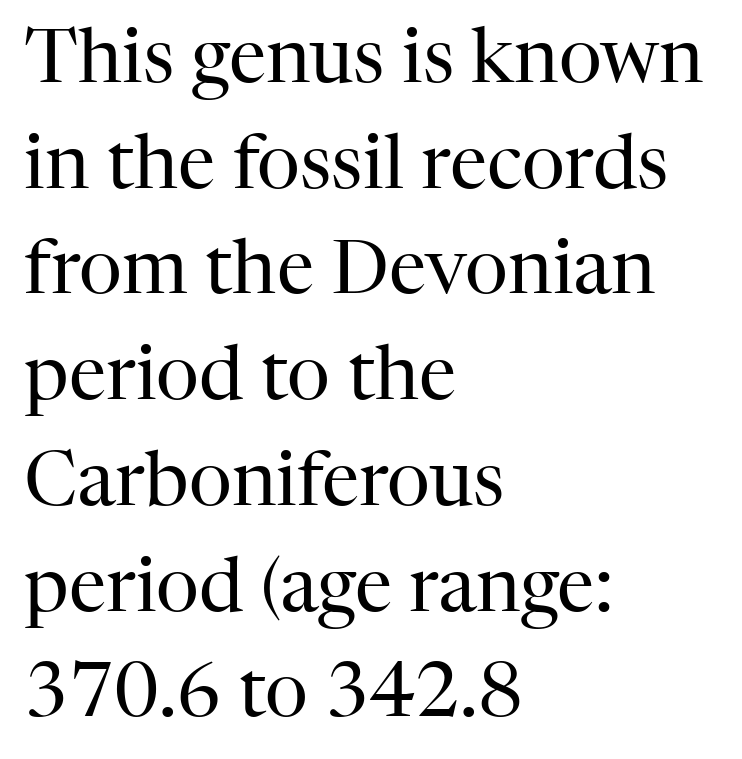
Q: Is the text bold? A: No.
Q: Is the text italic (slanted)? A: No, it is upright.
Q: Is the typeface a serif or a sans-serif typeface? A: Serif.
Q: Is the text underlined? A: No.
Q: How is the paragraph aligned? A: Left-aligned.
Q: Is the spacing between letters normal or unusually wide? A: Normal.
Q: Is the spacing between lines tight, normal or loose? A: Normal.
Q: Width (condensed, normal, or wide)? A: Normal.
Q: Stroke contrast? A: High.
Q: x-height? A: Medium.
Q: Monospaced? A: No.
